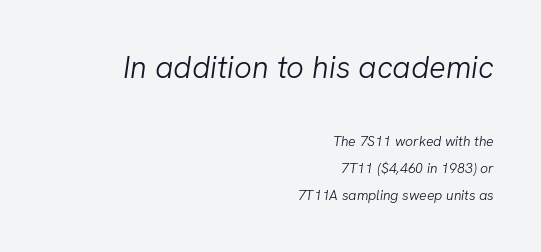
The image shows 31 px light type, italic (leaning right); set right-aligned, loose line spacing (1.94x), normal letter spacing, not underlined; the first (top) block is 2.21x larger; low stroke contrast and a medium x-height.
